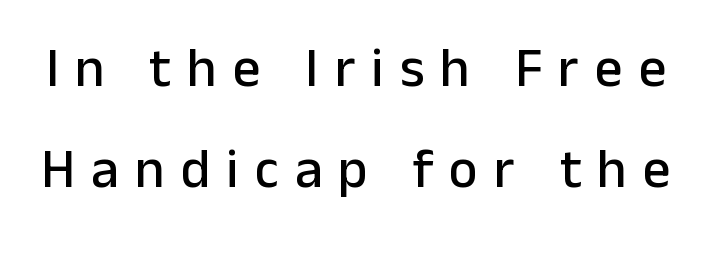
Q: Is the text italic (slanted)? A: No, it is upright.
Q: Is the typeface a serif or a sans-serif typeface? A: Sans-serif.
Q: Is the text underlined? A: No.
Q: Is the spacing between letters normal or unusually wide? A: Unusually wide.
Q: Width (condensed, normal, or wide)? A: Normal.
Q: Stroke contrast? A: Low.
Q: x-height? A: Medium.
Q: Monospaced? A: No.
